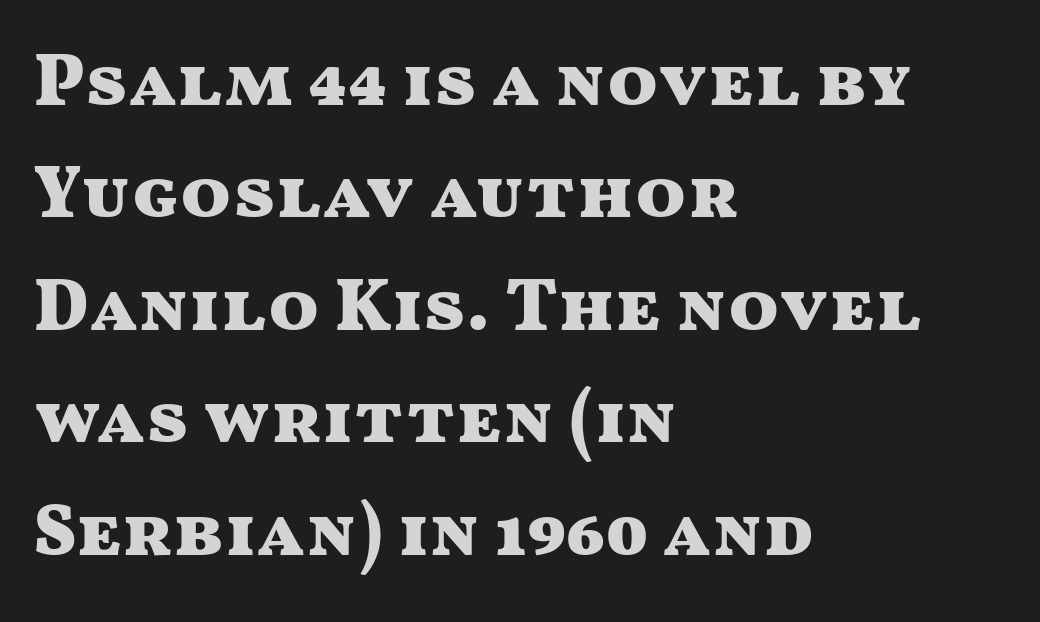
Q: Is the text bold? A: Yes.
Q: Is the text italic (slanted)? A: No, it is upright.
Q: Is the typeface a serif or a sans-serif typeface? A: Sans-serif.
Q: Is the text underlined? A: No.
Q: How is the paragraph aligned? A: Left-aligned.
Q: Is the spacing between letters normal or unusually wide? A: Normal.
Q: Is the spacing between lines tight, normal or loose? A: Normal.
Q: Width (condensed, normal, or wide)? A: Wide.
Q: Stroke contrast? A: Medium.
Q: x-height? A: Medium.
Q: Monospaced? A: No.
